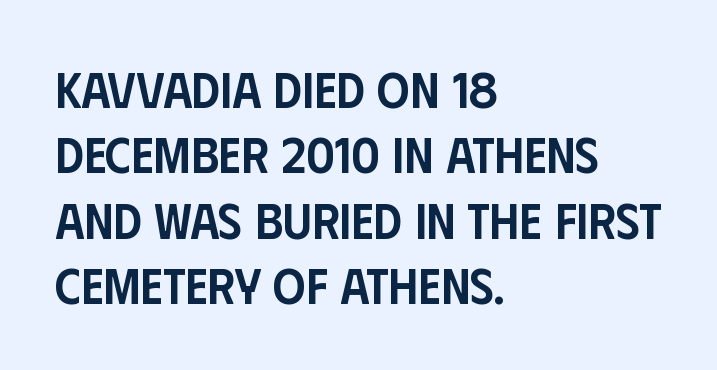
Q: Is the text bold? A: Semi-bold.
Q: Is the text italic (slanted)? A: No, it is upright.
Q: Is the typeface a serif or a sans-serif typeface? A: Sans-serif.
Q: Is the text underlined? A: No.
Q: How is the paragraph aligned? A: Left-aligned.
Q: Is the spacing between letters normal or unusually wide? A: Normal.
Q: Is the spacing between lines tight, normal or loose? A: Normal.
Q: Width (condensed, normal, or wide)? A: Condensed.
Q: Stroke contrast? A: Low.
Q: x-height? A: Large.
Q: Monospaced? A: No.
